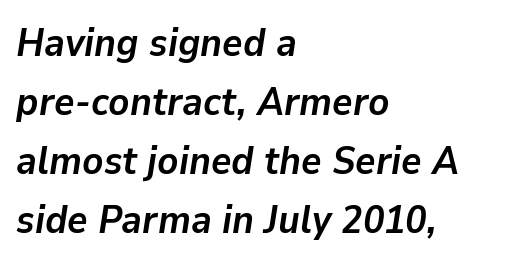
{"italic": "yes", "lean": "right", "slant_degrees": 9, "bold": "yes", "weight": "semibold", "width": "normal", "stroke_contrast": "low", "x_height": "medium", "monospaced": "no", "underline": "no", "align": "left", "line_spacing": "normal", "line_spacing_ratio": 1.51, "letter_spacing": "normal", "letter_spacing_em": 0.0, "glyph_px": 39}
